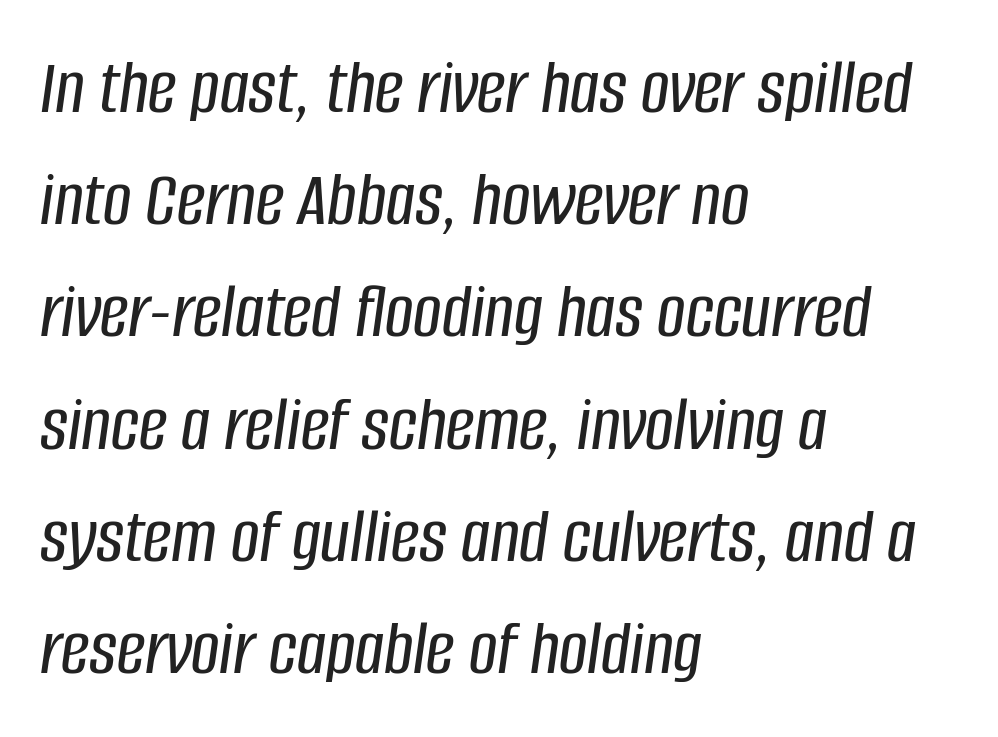
Q: Is the text italic (slanted)? A: Yes, it leans right by about 8 degrees.
Q: Is the text underlined? A: No.
Q: How is the paragraph aligned? A: Left-aligned.
Q: Is the spacing between letters normal or unusually wide? A: Normal.
Q: Is the spacing between lines tight, normal or loose? A: Normal.
Q: Width (condensed, normal, or wide)? A: Condensed.
Q: Stroke contrast? A: Low.
Q: x-height? A: Large.
Q: Monospaced? A: No.
